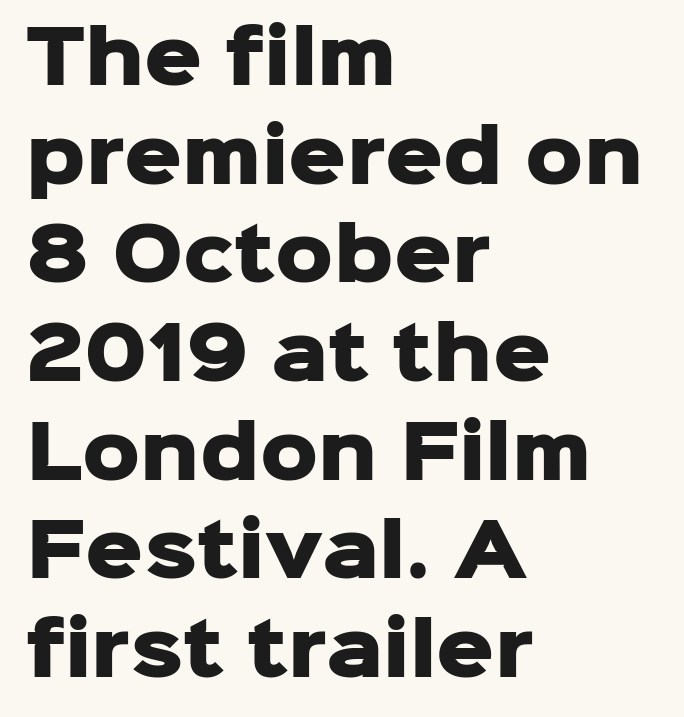
Descender tails drop into unmarked territory. Here the designer chose a conventional face with non-uniform glyph widths. Reading down the column, the eye jumps a familiar distance to each next line. In terms of posture, this sample is upright.
